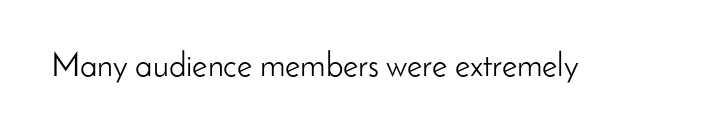
This sample uses an upright cut, with every glyph sitting square on the baseline. Typographically, this falls in the sans-serif category. Tracking value appears to be zero — textbook default spacing. Quick note: underline off. The letterforms sit at book weight or below.
